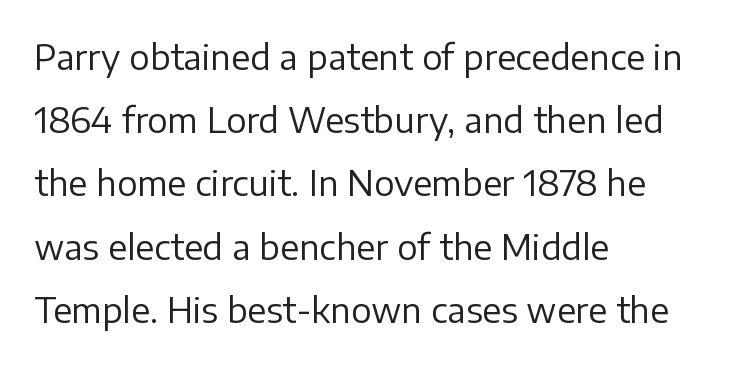
This is the regular roman posture of the typeface. The passage shown has conventional tracking throughout. Regarding serifs, this sample does without them. Proportional: the letters do not fall into vertical columns. This sample is left-justified, so line endings fall wherever the words run out.
